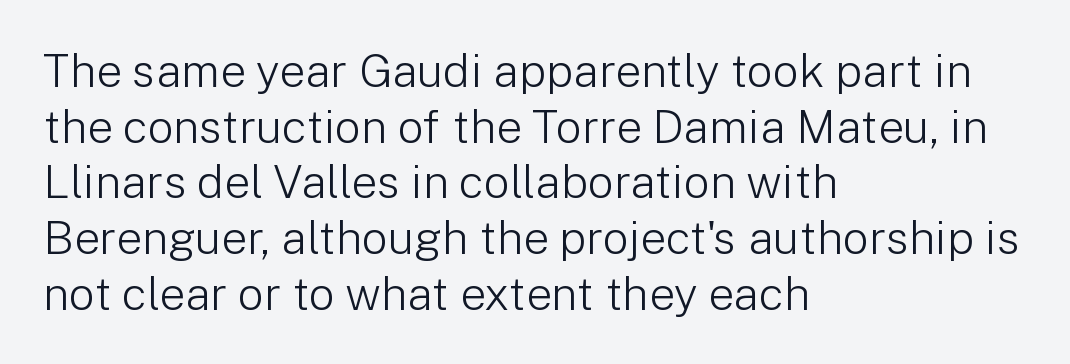
{"serif": "no", "italic": "no", "bold": "no", "weight": "light", "width": "normal", "stroke_contrast": "low", "x_height": "medium", "monospaced": "no", "underline": "no", "align": "left", "line_spacing_ratio": 1.21, "letter_spacing": "normal", "letter_spacing_em": 0.0, "glyph_px": 46}
